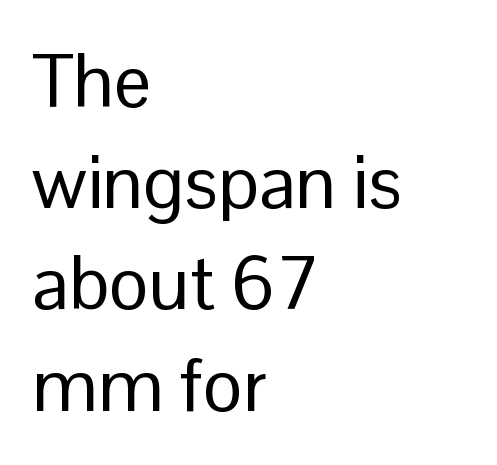
{"serif": "no", "italic": "no", "bold": "no", "weight": "regular", "width": "normal", "stroke_contrast": "low", "x_height": "medium", "monospaced": "no", "underline": "no", "align": "left", "line_spacing": "normal", "line_spacing_ratio": 1.35, "letter_spacing": "normal", "letter_spacing_em": 0.0, "glyph_px": 75}
